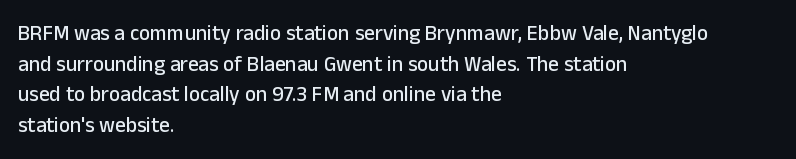
Style check: upright. Quick note: interline space is typical. This sample uses plain, unmodified letter spacing. In CSS terms this would be text-align: left.
